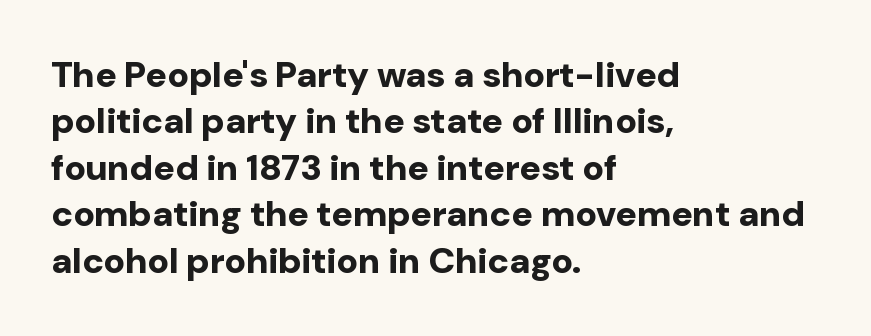
Observe the ordinary spacing: letters are neighbours, not strangers. Is there much room between lines? A standard amount, neither cramped nor airy. Do the letters lean? They stand straight. Only glyphs here, with clear space below each row. The lines in this sample share a left origin and differ only in where they stop. Letterform terminals end flat and unadorned throughout the passage.
